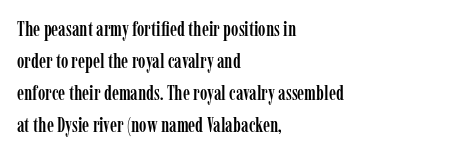
{"italic": "no", "underline": "no", "align": "left", "line_spacing": "normal", "line_spacing_ratio": 1.6, "letter_spacing": "normal", "letter_spacing_em": 0.0, "glyph_px": 20}
